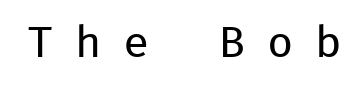
Q: Is the text bold? A: No.
Q: Is the text italic (slanted)? A: No, it is upright.
Q: Is the typeface a serif or a sans-serif typeface? A: Sans-serif.
Q: Is the text underlined? A: No.
Q: Is the spacing between letters normal or unusually wide? A: Unusually wide.
Q: Width (condensed, normal, or wide)? A: Normal.
Q: Stroke contrast? A: Low.
Q: x-height? A: Medium.
Q: Monospaced? A: Yes.
